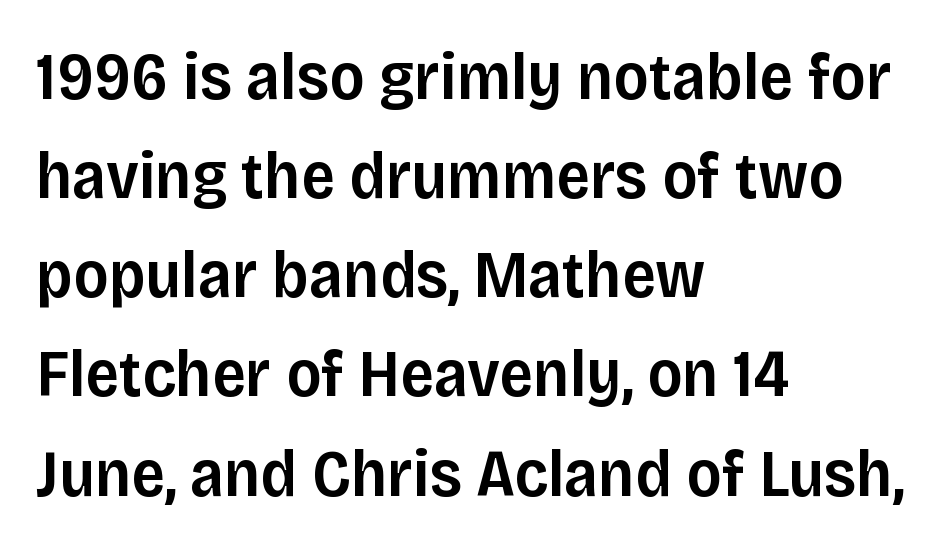
The image shows 67 px semibold sans-serif type, upright; set left-aligned, normal line spacing (1.48x), normal letter spacing, not underlined; low stroke contrast and a large x-height.
